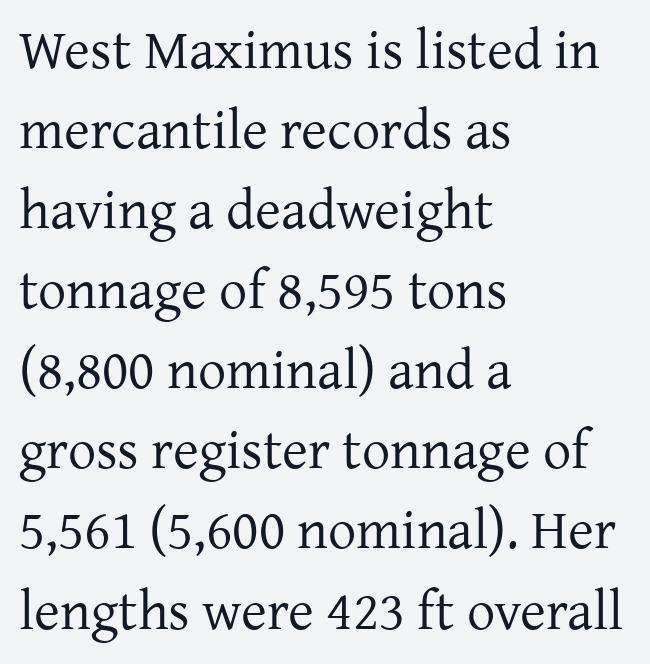
{"serif": "yes", "italic": "no", "bold": "no", "weight": "regular", "width": "normal", "stroke_contrast": "low", "x_height": "medium", "monospaced": "no", "underline": "no", "align": "left", "line_spacing": "normal", "line_spacing_ratio": 1.43, "letter_spacing": "normal", "letter_spacing_em": 0.0, "glyph_px": 56}
